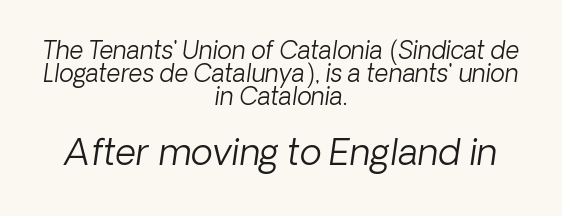
{"serif": "no", "bold": "no", "weight": "light", "width": "normal", "stroke_contrast": "low", "x_height": "medium", "monospaced": "no", "underline": "no", "align": "center", "line_spacing": "tight", "line_spacing_ratio": 0.95, "letter_spacing": "normal", "letter_spacing_em": 0.0, "larger_block": "second", "size_ratio": 1.5, "glyph_px": 36}
